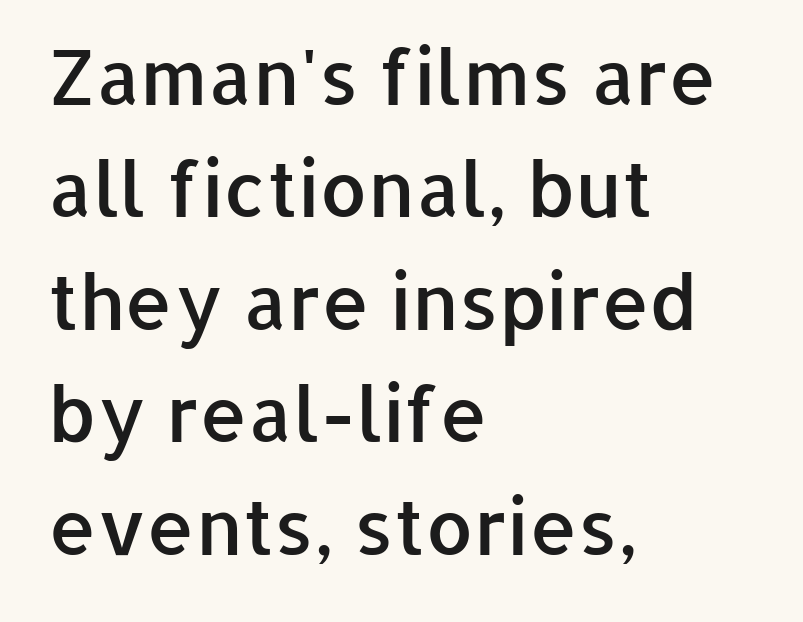
The image shows 76 px semibold sans-serif type, upright; set left-aligned, normal line spacing (1.48x), normal letter spacing, not underlined; low stroke contrast and a medium x-height.
